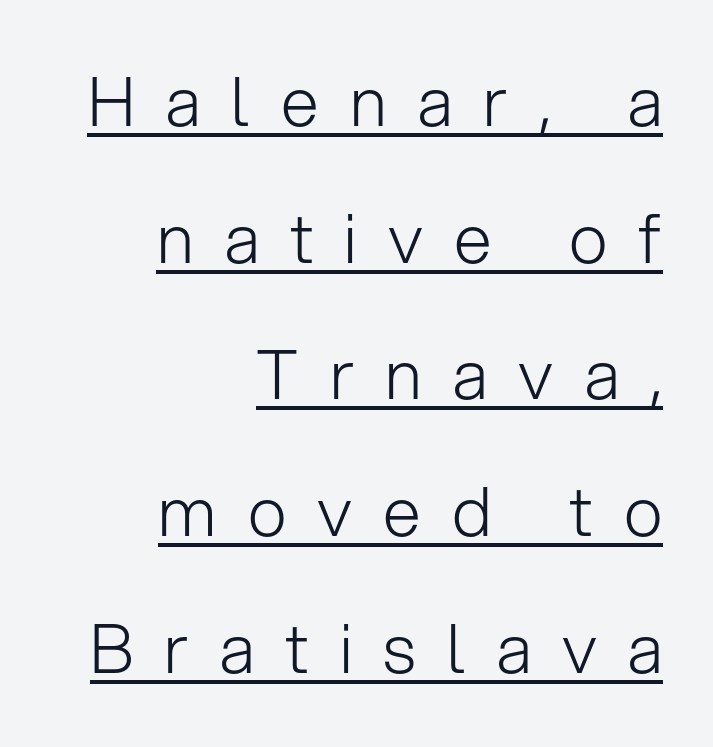
A sans-serif font was chosen for this passage. If you drew a ruler down the right edge, every line would touch it. In terms of posture, this sample is upright. The type is letterspaced generously, with wide tracking. The face used here appears with an underline applied.
